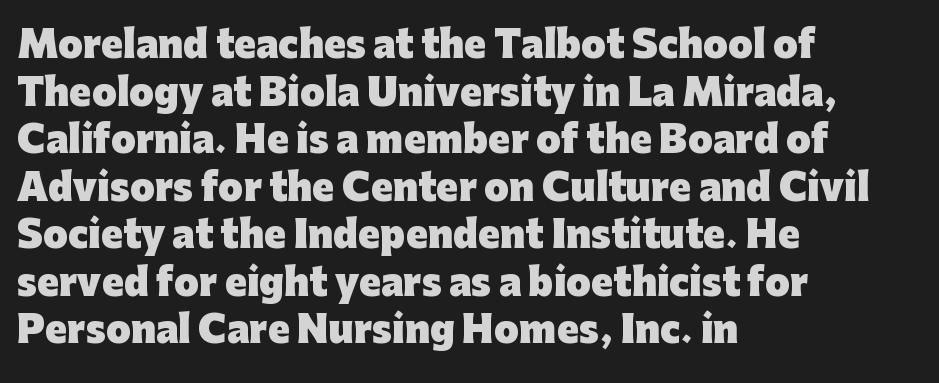
Nothing sits at the stroke ends, so this counts as sans-serif. Horizontal alignment here is leftward, the default for most running prose. Words appear dense and cohesive because spacing is normal. On the weight axis this lands at bold, roughly 700. Looks like regular typesetting: each glyph gets only the width it needs. You can tell it's not italic because the verticals are truly vertical.
